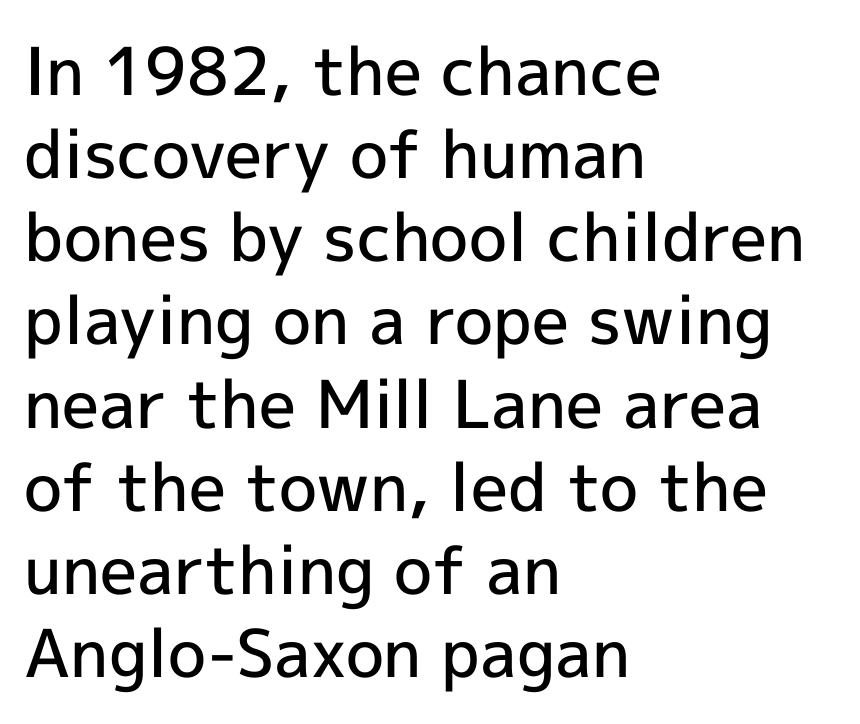
{"serif": "no", "italic": "no", "bold": "semi", "weight": "semibold", "width": "normal", "x_height": "medium", "monospaced": "no", "underline": "no", "align": "left", "line_spacing": "normal", "line_spacing_ratio": 1.26, "letter_spacing": "normal", "letter_spacing_em": 0.0, "glyph_px": 66}
